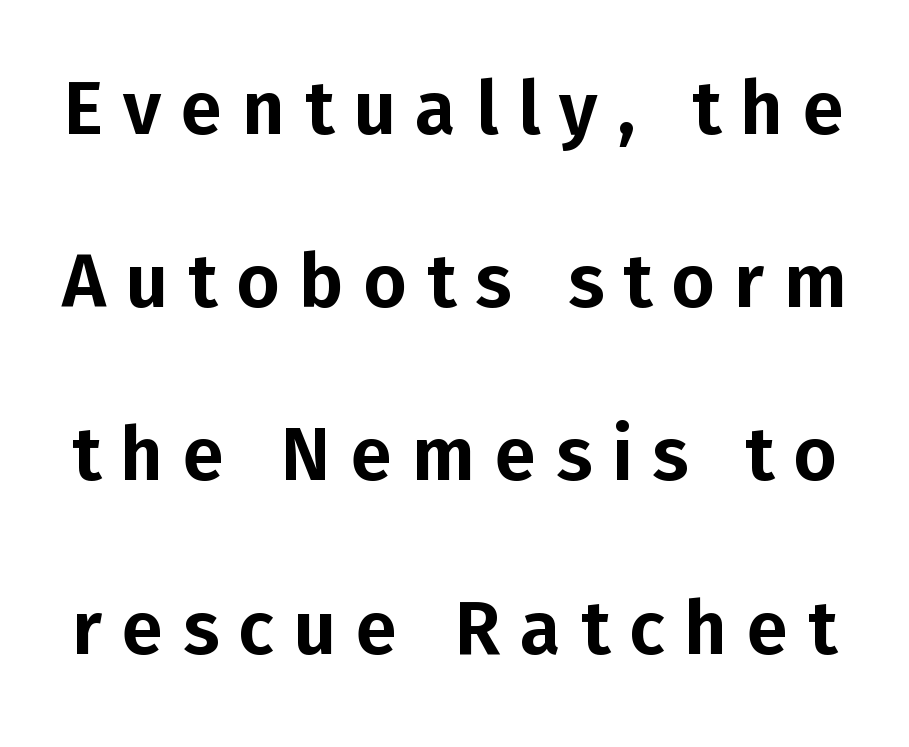
{"serif": "no", "italic": "no", "width": "normal", "stroke_contrast": "low", "x_height": "medium", "monospaced": "no", "underline": "no", "line_spacing": "loose", "line_spacing_ratio": 2.31, "letter_spacing": "wide", "letter_spacing_em": 0.26, "glyph_px": 75}
